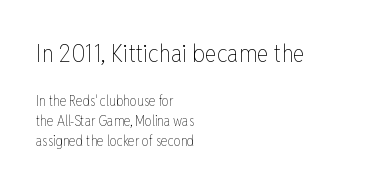
{"italic": "no", "bold": "no", "underline": "no", "align": "left", "line_spacing": "normal", "line_spacing_ratio": 1.41, "letter_spacing": "normal", "letter_spacing_em": 0.0, "larger_block": "first", "size_ratio": 1.79, "glyph_px": 25}
